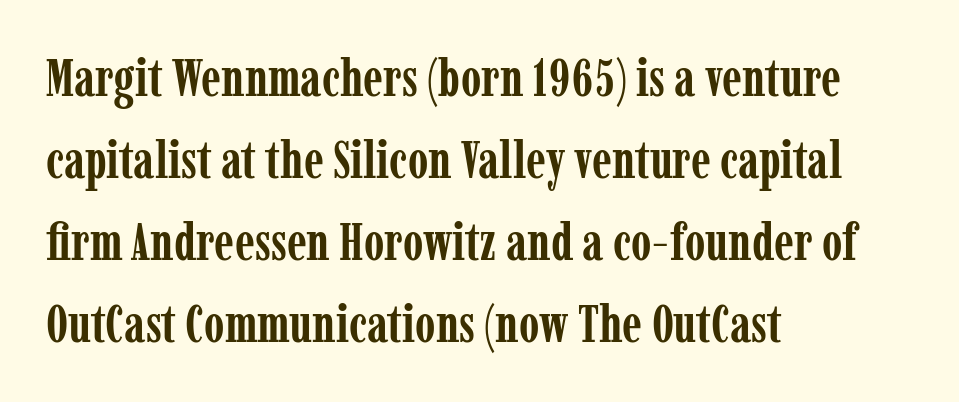
The image shows 52 px semibold, condensed serif type, upright; set left-aligned, normal line spacing (1.58x), normal letter spacing, not underlined; low stroke contrast and a medium x-height.
